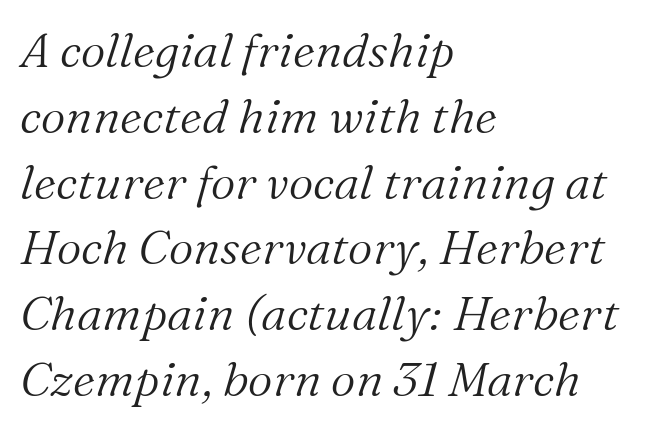
The image shows 48 px light serif type, italic (leaning right); set left-aligned, normal line spacing (1.37x), normal letter spacing, not underlined; medium stroke contrast and a medium x-height.
